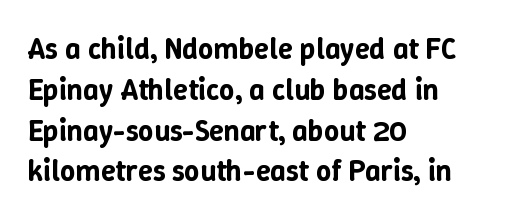
{"italic": "no", "width": "normal", "stroke_contrast": "low", "x_height": "medium", "monospaced": "no", "underline": "no", "align": "left", "line_spacing": "normal", "line_spacing_ratio": 1.36, "letter_spacing": "normal", "letter_spacing_em": 0.0, "glyph_px": 30}
